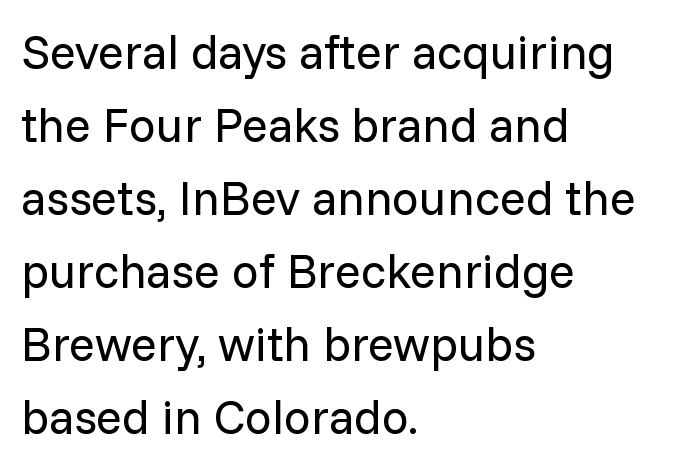
Q: Is the text bold? A: No.
Q: Is the text italic (slanted)? A: No, it is upright.
Q: Is the typeface a serif or a sans-serif typeface? A: Sans-serif.
Q: Is the text underlined? A: No.
Q: How is the paragraph aligned? A: Left-aligned.
Q: Is the spacing between letters normal or unusually wide? A: Normal.
Q: Is the spacing between lines tight, normal or loose? A: Normal.
Q: Width (condensed, normal, or wide)? A: Normal.
Q: Stroke contrast? A: Low.
Q: x-height? A: Medium.
Q: Monospaced? A: No.
